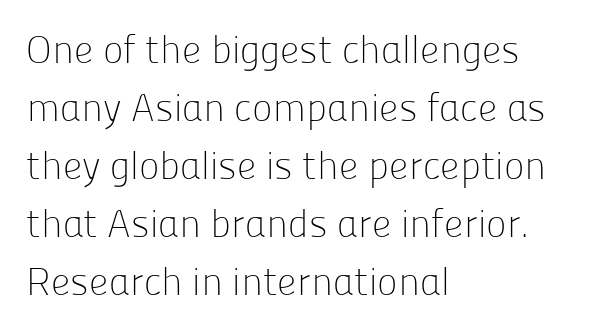
{"serif": "no", "italic": "no", "bold": "no", "weight": "light", "width": "normal", "stroke_contrast": "low", "x_height": "medium", "monospaced": "no", "underline": "no", "align": "left", "line_spacing": "normal", "line_spacing_ratio": 1.49, "letter_spacing": "normal", "letter_spacing_em": 0.0, "glyph_px": 39}
